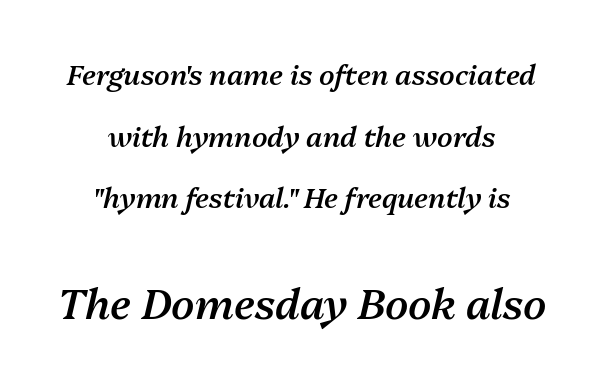
The image shows 42 px semibold type, italic (leaning right); set centered, loose line spacing (2.2x), normal letter spacing, not underlined; the second (bottom) block is 1.5x larger; medium stroke contrast and a medium x-height.
